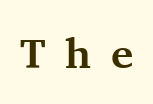
Q: Is the text bold? A: Yes.
Q: Is the text italic (slanted)? A: No, it is upright.
Q: Is the typeface a serif or a sans-serif typeface? A: Serif.
Q: Is the text underlined? A: No.
Q: Is the spacing between letters normal or unusually wide? A: Unusually wide.
Q: Width (condensed, normal, or wide)? A: Normal.
Q: Stroke contrast? A: Medium.
Q: x-height? A: Medium.
Q: Monospaced? A: No.
